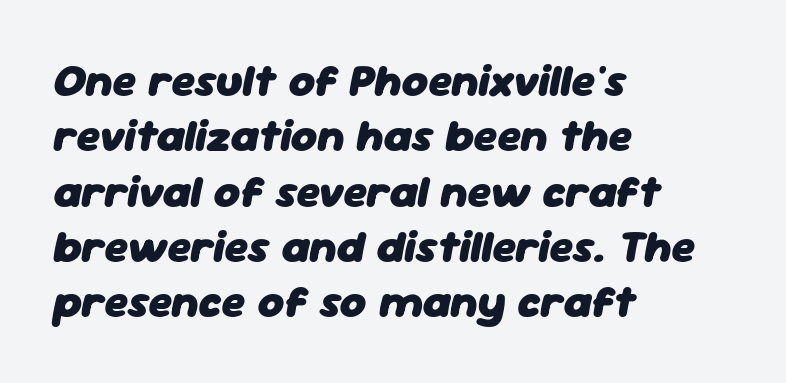
The image shows 45 px heavy type, italic (leaning right); set left-aligned, line spacing 1.23x, normal letter spacing, not underlined; low stroke contrast and a medium x-height.
